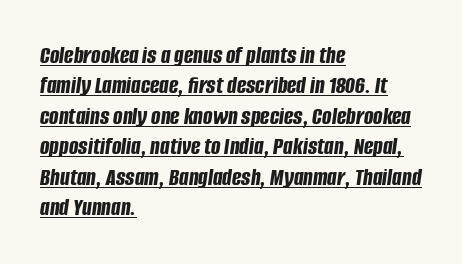
{"italic": "yes", "lean": "right", "slant_degrees": 8, "bold": "yes", "underline": "yes", "align": "left", "line_spacing_ratio": 1.22, "letter_spacing": "normal", "letter_spacing_em": 0.0, "glyph_px": 25}
